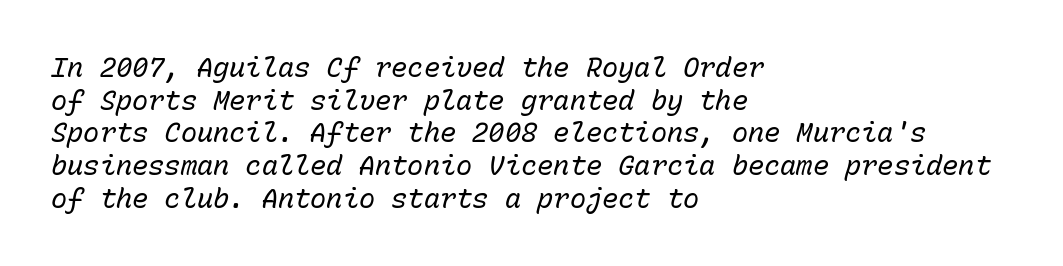
Q: Is the text bold? A: No.
Q: Is the text italic (slanted)? A: Yes, it leans right by about 15 degrees.
Q: Is the text underlined? A: No.
Q: How is the paragraph aligned? A: Left-aligned.
Q: Is the spacing between letters normal or unusually wide? A: Normal.
